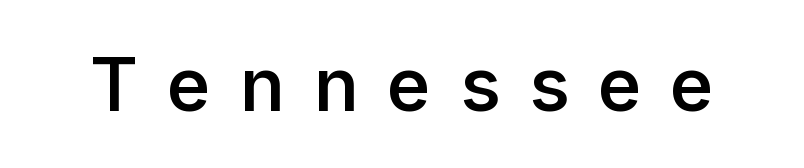
The image shows 74 px semibold sans-serif type, upright; set unusually wide letter spacing (+0.39 em), not underlined; low stroke contrast and a medium x-height.
